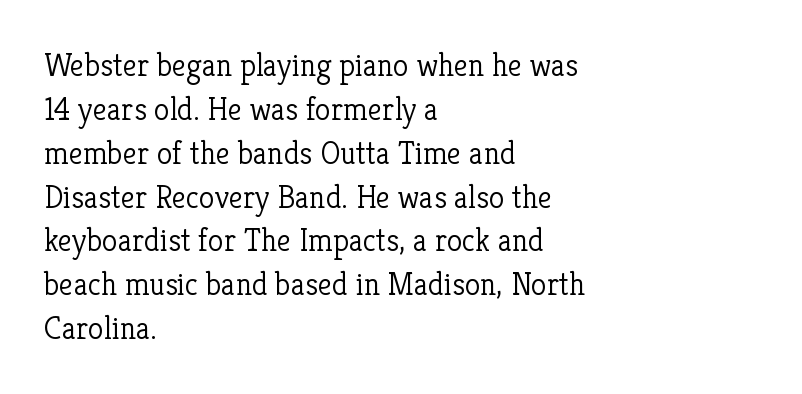
The typesetter chose a ragged-right arrangement here. These lines are rendered in a variable-pitch font. Each letter's strokes conclude with small projecting serifs. The letters sit at their default tracking, neither squeezed nor spread.
